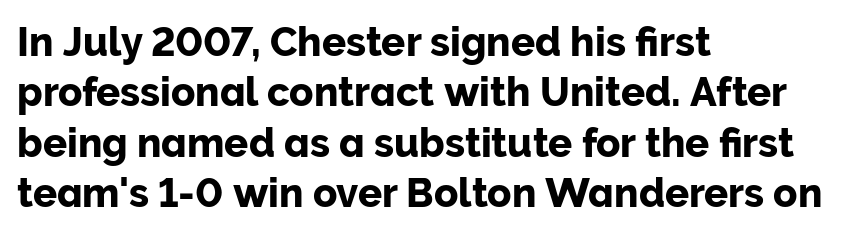
Q: Is the text italic (slanted)? A: No, it is upright.
Q: Is the typeface a serif or a sans-serif typeface? A: Sans-serif.
Q: Is the text underlined? A: No.
Q: How is the paragraph aligned? A: Left-aligned.
Q: Is the spacing between letters normal or unusually wide? A: Normal.
Q: Is the spacing between lines tight, normal or loose? A: Normal.
Q: Width (condensed, normal, or wide)? A: Normal.
Q: Stroke contrast? A: Low.
Q: x-height? A: Medium.
Q: Monospaced? A: No.
